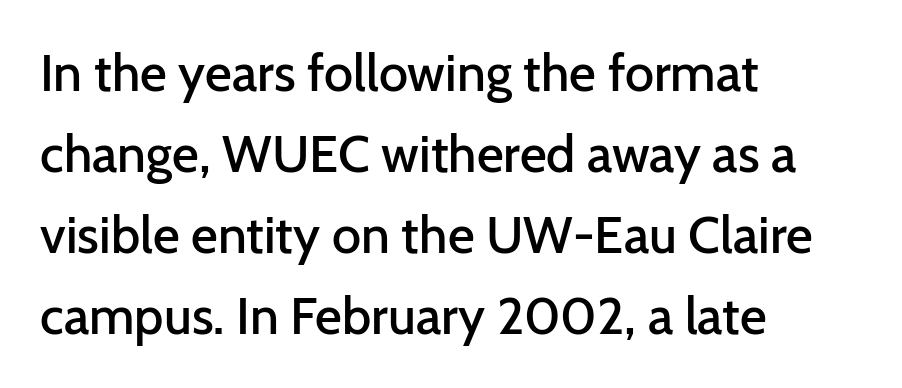
Each letter keeps its own natural width here, so spacing adapts to shape. Normally led — the rows are evenly, conventionally spaced. This is moderately heavy type, rendered in semibold. The letters stand upright; this is a roman face.
